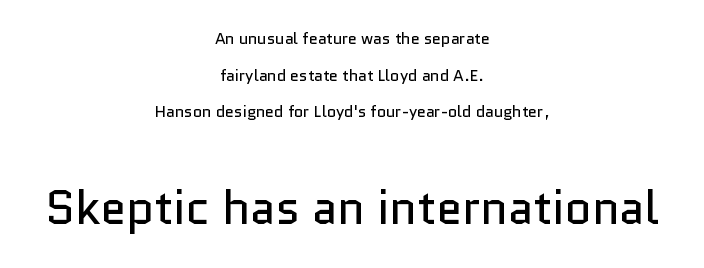
The image shows 47 px regular-weight sans-serif type, upright; set centered, loose line spacing (2.29x), normal letter spacing, not underlined; the second (bottom) block is 2.94x larger; low stroke contrast and a medium x-height.
